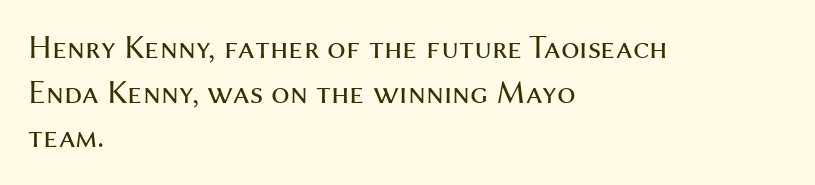
Q: Is the text bold? A: No.
Q: Is the text italic (slanted)? A: No, it is upright.
Q: Is the typeface a serif or a sans-serif typeface? A: Sans-serif.
Q: Is the text underlined? A: No.
Q: How is the paragraph aligned? A: Left-aligned.
Q: Is the spacing between letters normal or unusually wide? A: Normal.
Q: Is the spacing between lines tight, normal or loose? A: Normal.
Q: Width (condensed, normal, or wide)? A: Normal.
Q: Stroke contrast? A: Medium.
Q: x-height? A: Medium.
Q: Monospaced? A: No.
